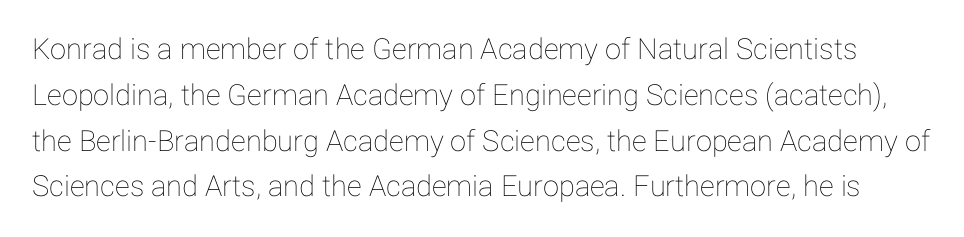
Inter-character spacing is left at the font's built-in metrics. A clean baseline with only descenders dipping below it. The font's upright variant was chosen for this text. Regarding leading, the lines here are spaced in the standard way. You could not count columns in this text — the font is proportionally spaced.
